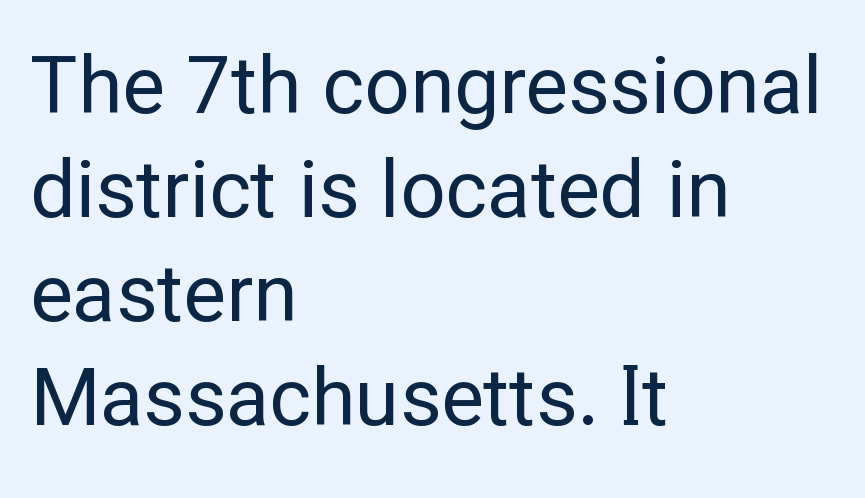
{"serif": "no", "italic": "no", "bold": "no", "weight": "regular", "width": "normal", "stroke_contrast": "low", "x_height": "medium", "monospaced": "no", "underline": "no", "align": "left", "line_spacing": "normal", "line_spacing_ratio": 1.3, "letter_spacing": "normal", "letter_spacing_em": 0.0, "glyph_px": 80}
